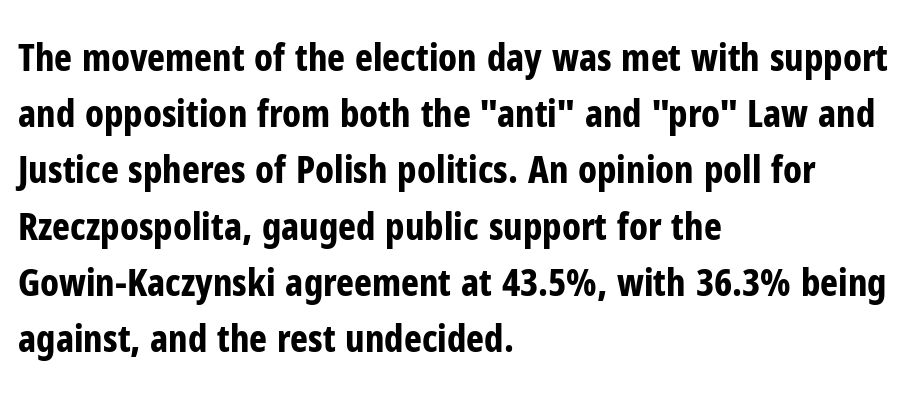
Q: Is the text bold? A: Yes.
Q: Is the text italic (slanted)? A: No, it is upright.
Q: Is the typeface a serif or a sans-serif typeface? A: Sans-serif.
Q: Is the text underlined? A: No.
Q: How is the paragraph aligned? A: Left-aligned.
Q: Is the spacing between letters normal or unusually wide? A: Normal.
Q: Is the spacing between lines tight, normal or loose? A: Normal.
Q: Width (condensed, normal, or wide)? A: Condensed.
Q: Stroke contrast? A: Low.
Q: x-height? A: Medium.
Q: Monospaced? A: No.
